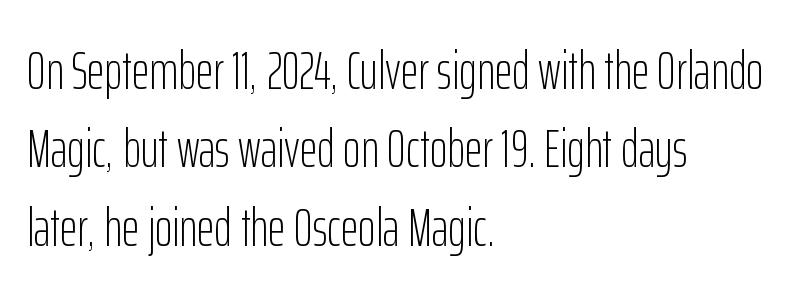
{"serif": "no", "italic": "no", "bold": "no", "weight": "light", "width": "condensed", "stroke_contrast": "low", "x_height": "medium", "monospaced": "no", "underline": "no", "align": "left", "line_spacing": "normal", "line_spacing_ratio": 1.45, "letter_spacing": "normal", "letter_spacing_em": 0.0, "glyph_px": 54}
